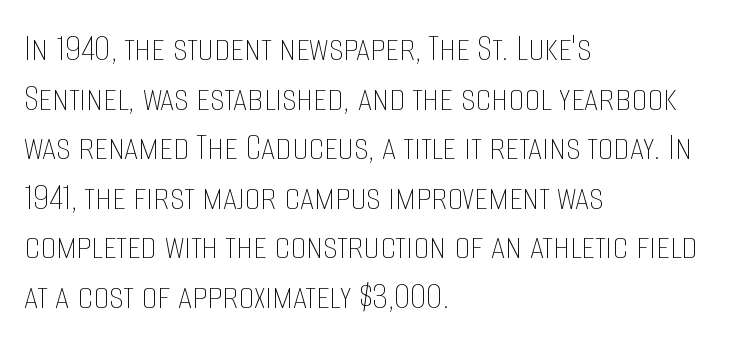
Heft: none added — not bold. The lettering stays uniformly vertical, giving the passage a roman look. This sample has the flowing, uneven cadence of proportional lettering. This sample uses plain, unmodified letter spacing. Honestly, there is no underline to notice here at all.
